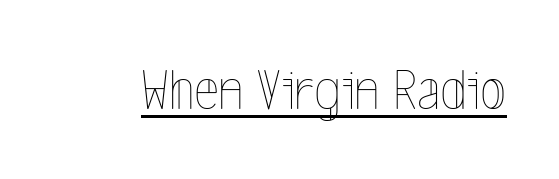
The characters are drawn with everyday or finer stroke widths. The glyphs are accompanied by a horizontal stroke just below them. Short note: letters normally spaced. Varying glyph widths throughout — classic text-font behaviour.
